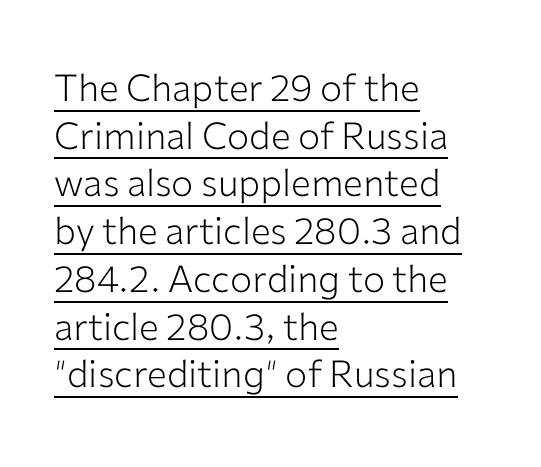
Q: Is the text bold? A: No.
Q: Is the text italic (slanted)? A: No, it is upright.
Q: Is the typeface a serif or a sans-serif typeface? A: Sans-serif.
Q: Is the text underlined? A: Yes.
Q: How is the paragraph aligned? A: Left-aligned.
Q: Is the spacing between letters normal or unusually wide? A: Normal.
Q: Is the spacing between lines tight, normal or loose? A: Normal.
Q: Width (condensed, normal, or wide)? A: Normal.
Q: Stroke contrast? A: Low.
Q: x-height? A: Medium.
Q: Monospaced? A: No.
